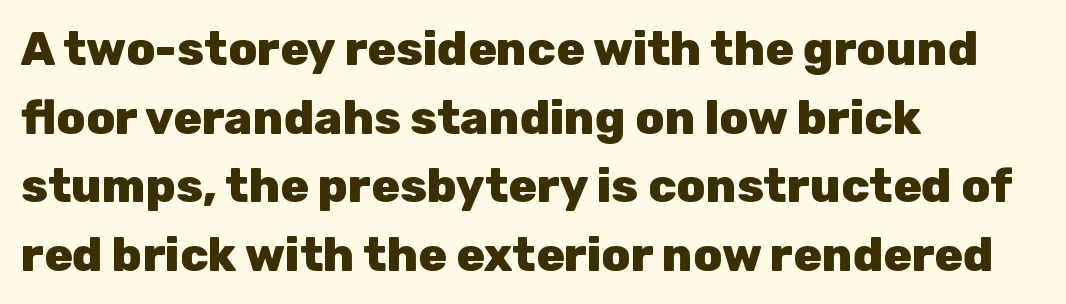
These lines stack with their left ends in a neat column. How are the letters spaced? Ordinarily, with no added tracking. One glance says typical: line gaps are just what's usual. Nobody drew a line under any word here.
